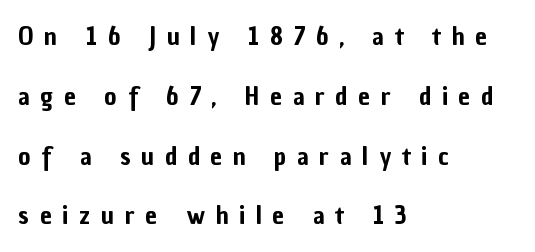
The image shows 26 px text type, upright; set left-aligned, loose line spacing (2.3x), unusually wide letter spacing (+0.42 em), not underlined.
